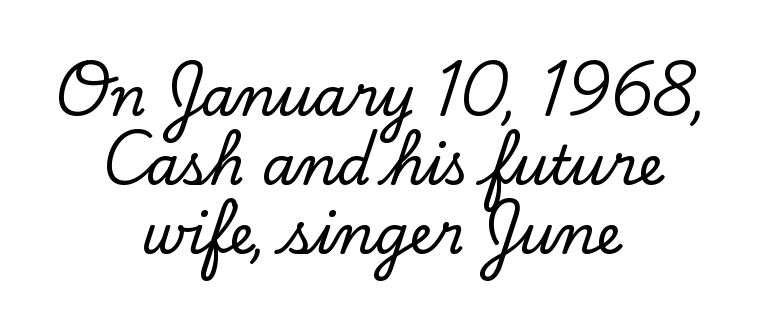
Q: Is the text italic (slanted)? A: Yes.
Q: Is the typeface a serif or a sans-serif typeface? A: Serif.
Q: Is the text underlined? A: No.
Q: How is the paragraph aligned? A: Centered.
Q: Is the spacing between letters normal or unusually wide? A: Normal.
Q: Is the spacing between lines tight, normal or loose? A: Normal.
Q: Width (condensed, normal, or wide)? A: Normal.
Q: Stroke contrast? A: Low.
Q: x-height? A: Small.
Q: Monospaced? A: No.
